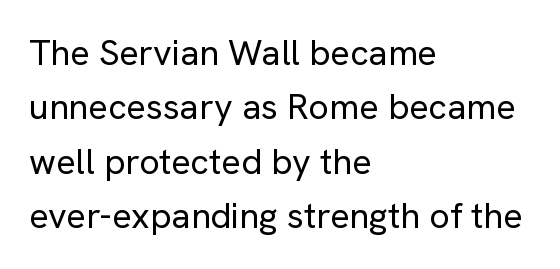
Decoration check: the copy has no underline. Quick note: interline space is typical. Spacing verdict: proportional, widths tailored to each character. Is there any slant? The stems are plumb. Stems and bowls with no extra thickness — not bold.
